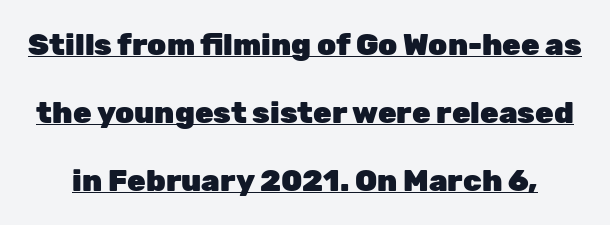
The image shows 30 px heavy sans-serif type, upright; set loose line spacing (2.26x), normal letter spacing, underlined; low stroke contrast and a medium x-height.
